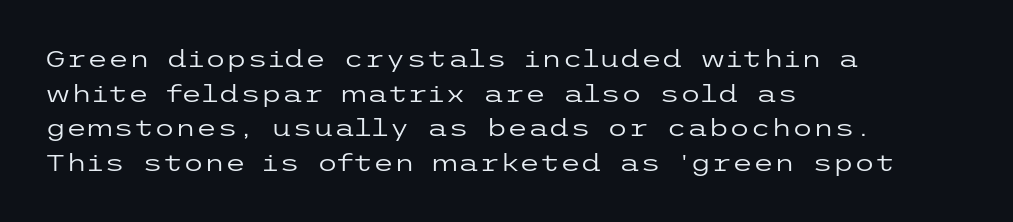
Regarding leading, the lines here are spaced in the standard way. The letters look calm and open, with moderate or lighter stems. Layout note: lines flush left. The rendering keeps characters at their native spacing. The lettering stays uniformly vertical, giving the passage a roman look. Underline: absent.
